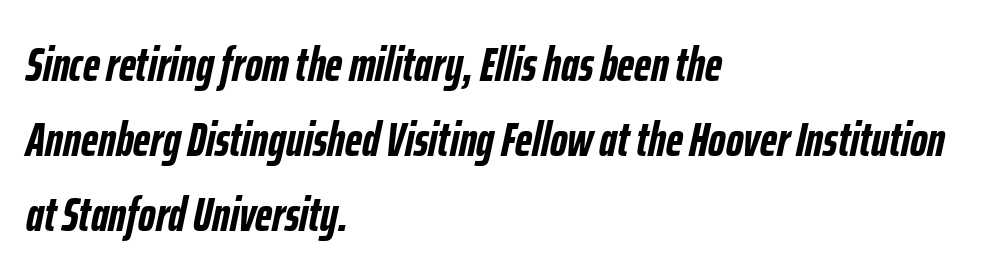
Q: Is the text bold? A: Yes.
Q: Is the text italic (slanted)? A: Yes, it leans right by about 12 degrees.
Q: Is the text underlined? A: No.
Q: How is the paragraph aligned? A: Left-aligned.
Q: Is the spacing between letters normal or unusually wide? A: Normal.
Q: Is the spacing between lines tight, normal or loose? A: Normal.
Q: Width (condensed, normal, or wide)? A: Condensed.
Q: Stroke contrast? A: Low.
Q: x-height? A: Medium.
Q: Monospaced? A: No.
